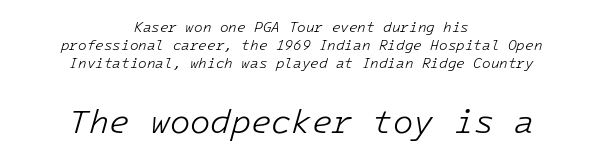
The image shows 33 px light type, italic (leaning right), monospaced; set centered, normal line spacing (1.3x), normal letter spacing, not underlined; the second (bottom) block is 2.36x larger; low stroke contrast and a medium x-height.
